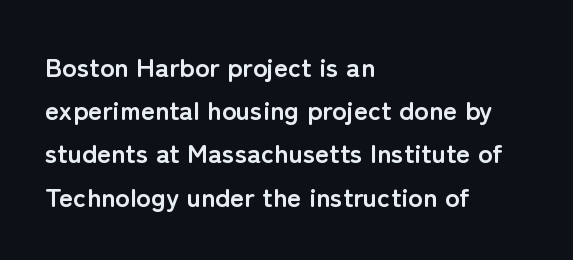
The image shows 27 px bold type, upright; set left-aligned, normal line spacing (1.6x), normal letter spacing, not underlined.
